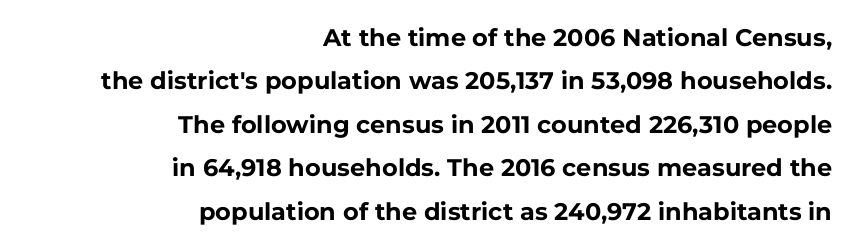
Beneath every word, the page is bare. Ordinary non-slanted type is in use. The passage is arranged like a letterhead date or caption credit — flush right. The passage shown has conventional tracking throughout. How heavy is the stroke? Heavy — this is a bold.
